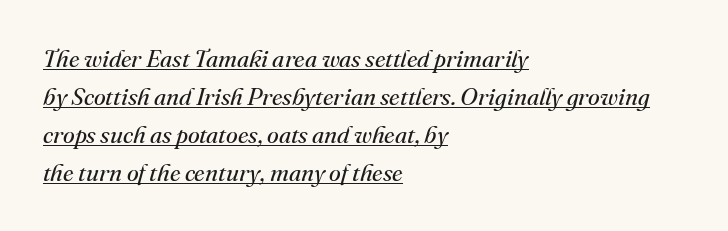
Q: Is the text bold? A: No.
Q: Is the text italic (slanted)? A: Yes, it leans right by about 16 degrees.
Q: Is the text underlined? A: Yes.
Q: How is the paragraph aligned? A: Left-aligned.
Q: Is the spacing between letters normal or unusually wide? A: Normal.
Q: Is the spacing between lines tight, normal or loose? A: Normal.
